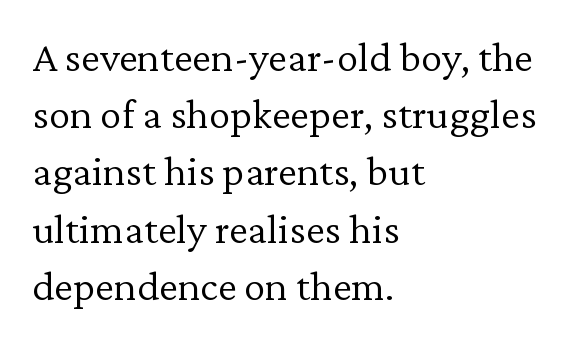
Q: Is the text bold? A: No.
Q: Is the text italic (slanted)? A: No, it is upright.
Q: Is the typeface a serif or a sans-serif typeface? A: Serif.
Q: Is the text underlined? A: No.
Q: How is the paragraph aligned? A: Left-aligned.
Q: Is the spacing between letters normal or unusually wide? A: Normal.
Q: Is the spacing between lines tight, normal or loose? A: Normal.
Q: Width (condensed, normal, or wide)? A: Normal.
Q: Stroke contrast? A: Low.
Q: x-height? A: Medium.
Q: Monospaced? A: No.
